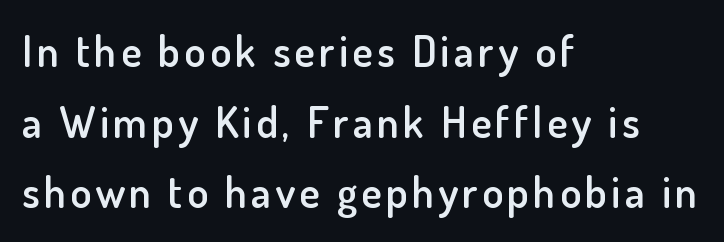
Q: Is the text bold? A: Semi-bold.
Q: Is the text italic (slanted)? A: No, it is upright.
Q: Is the typeface a serif or a sans-serif typeface? A: Sans-serif.
Q: Is the text underlined? A: No.
Q: How is the paragraph aligned? A: Left-aligned.
Q: Is the spacing between lines tight, normal or loose? A: Normal.
Q: Width (condensed, normal, or wide)? A: Normal.
Q: Stroke contrast? A: Low.
Q: x-height? A: Small.
Q: Monospaced? A: No.
